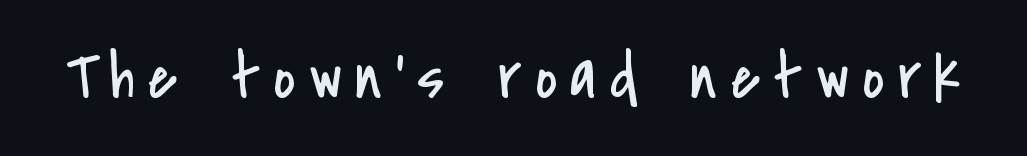
{"serif": "no", "italic": "no", "bold": "no", "weight": "regular", "width": "condensed", "stroke_contrast": "low", "x_height": "small", "monospaced": "no", "underline": "no", "letter_spacing": "wide", "letter_spacing_em": 0.2, "glyph_px": 67}
